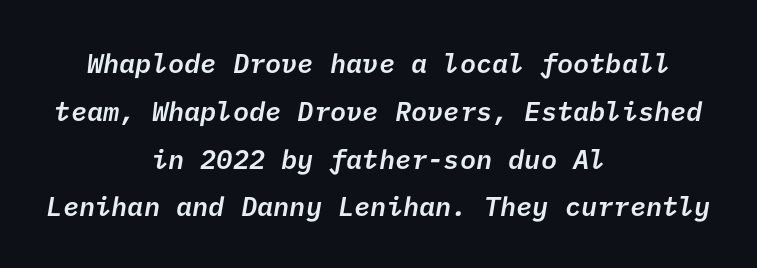
{"bold": "semi", "underline": "no", "align": "center", "line_spacing_ratio": 1.77, "letter_spacing": "normal", "letter_spacing_em": 0.0, "glyph_px": 27}
